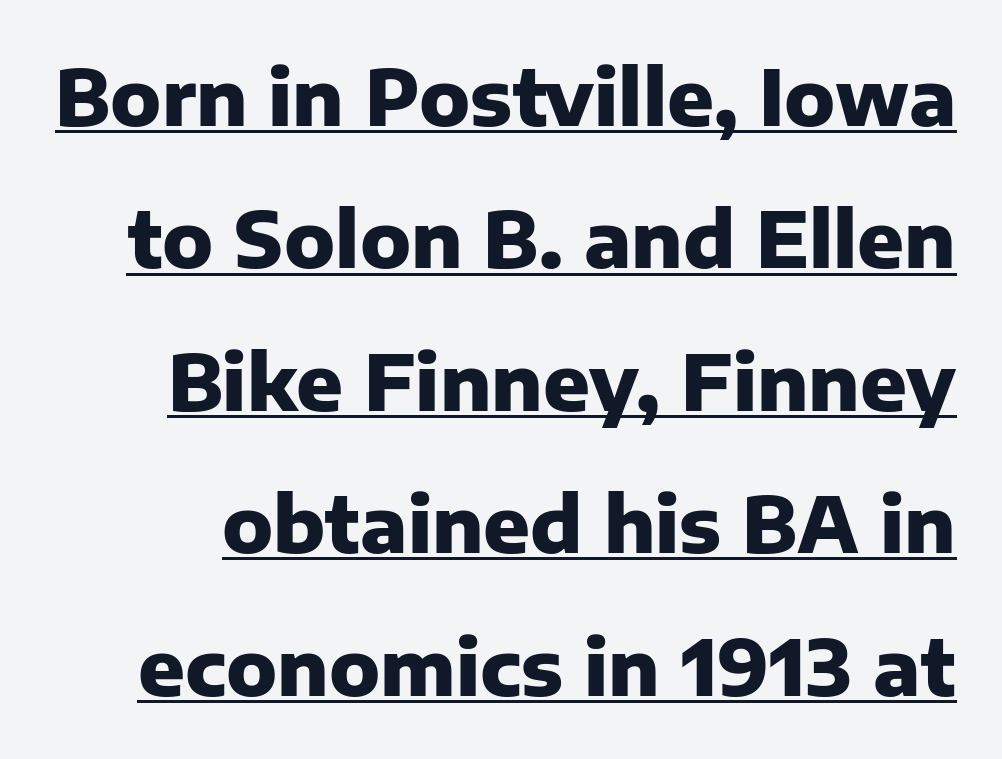
{"serif": "no", "italic": "no", "bold": "yes", "weight": "heavy", "width": "normal", "stroke_contrast": "low", "x_height": "medium", "monospaced": "no", "underline": "yes", "line_spacing_ratio": 1.85, "letter_spacing": "normal", "letter_spacing_em": 0.0, "glyph_px": 77}
